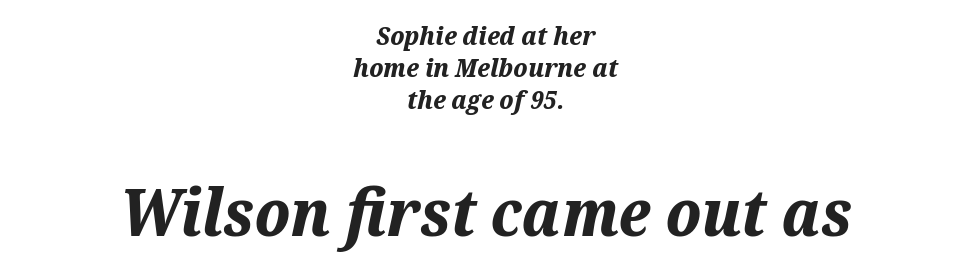
{"italic": "yes", "lean": "right", "slant_degrees": 12, "bold": "yes", "weight": "bold", "width": "normal", "stroke_contrast": "medium", "x_height": "medium", "monospaced": "no", "underline": "no", "align": "center", "line_spacing_ratio": 1.24, "letter_spacing": "normal", "letter_spacing_em": 0.0, "larger_block": "second", "size_ratio": 2.5, "glyph_px": 65}
